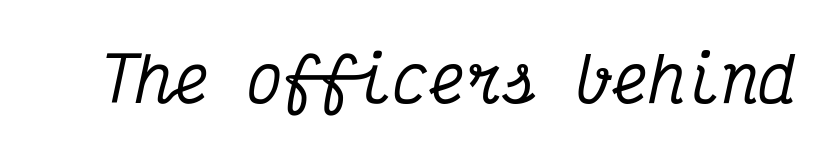
Q: Is the text italic (slanted)? A: Yes, it leans right by about 12 degrees.
Q: Is the typeface a serif or a sans-serif typeface? A: Serif.
Q: Is the text underlined? A: No.
Q: Is the spacing between letters normal or unusually wide? A: Normal.
Q: Width (condensed, normal, or wide)? A: Condensed.
Q: Stroke contrast? A: Medium.
Q: x-height? A: Medium.
Q: Monospaced? A: Yes.
